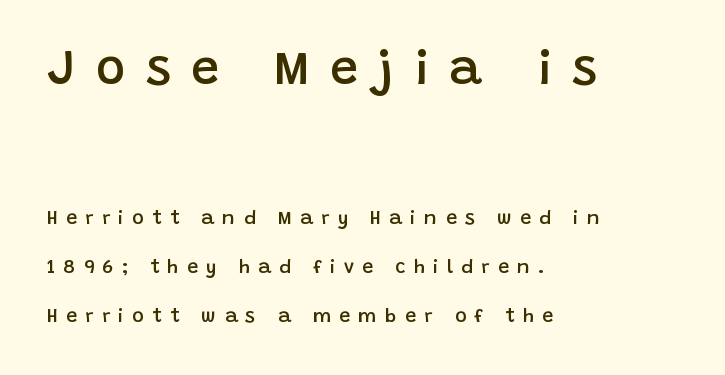
{"serif": "no", "italic": "no", "bold": "semi", "weight": "semibold", "width": "normal", "stroke_contrast": "low", "x_height": "large", "monospaced": "no", "underline": "no", "align": "left", "line_spacing": "loose", "line_spacing_ratio": 2.44, "letter_spacing": "wide", "letter_spacing_em": 0.4, "larger_block": "first", "size_ratio": 2.5, "glyph_px": 50}
